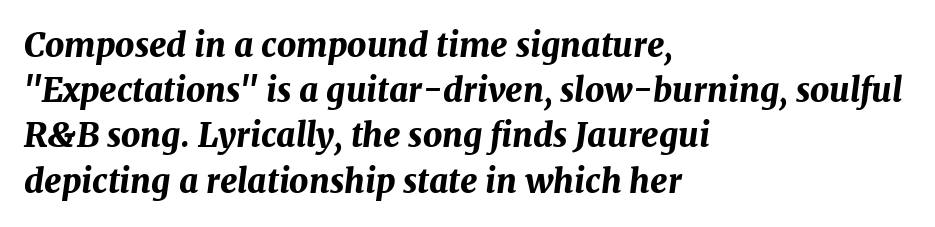
Q: Is the text bold? A: Yes.
Q: Is the text italic (slanted)? A: Yes, it leans right by about 7 degrees.
Q: Is the text underlined? A: No.
Q: How is the paragraph aligned? A: Left-aligned.
Q: Is the spacing between letters normal or unusually wide? A: Normal.
Q: Is the spacing between lines tight, normal or loose? A: Normal.
Q: Width (condensed, normal, or wide)? A: Normal.
Q: Stroke contrast? A: Medium.
Q: x-height? A: Medium.
Q: Monospaced? A: No.
